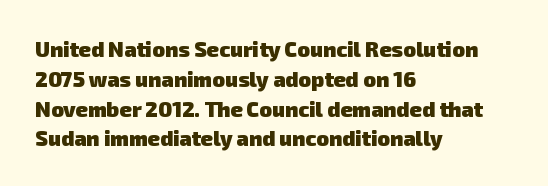
Bold? Absolutely — the strokes are thick and heavy. Does the copy run flush right? No — it runs flush left. Honestly, there is no underline to notice here at all. The lines sit at an ordinary, default distance from one another. Spacing between characters is what you'd get straight out of the box.
